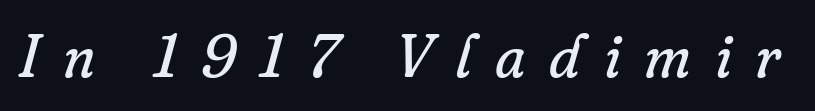
The image shows 60 px regular-weight serif type, italic (leaning right); set unusually wide letter spacing (+0.39 em), not underlined; low stroke contrast and a small x-height.
